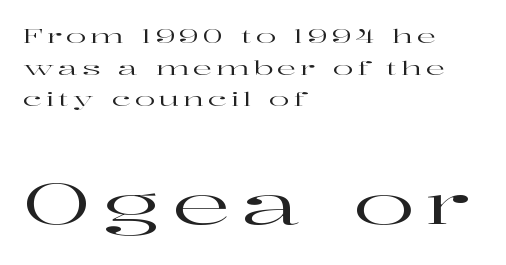
These lines stack with their left ends in a neat column. Quick note: interline space is typical. Unlike italic type, these characters show no tilt at all. The letters advance in unequal steps, a hallmark of proportional type.
